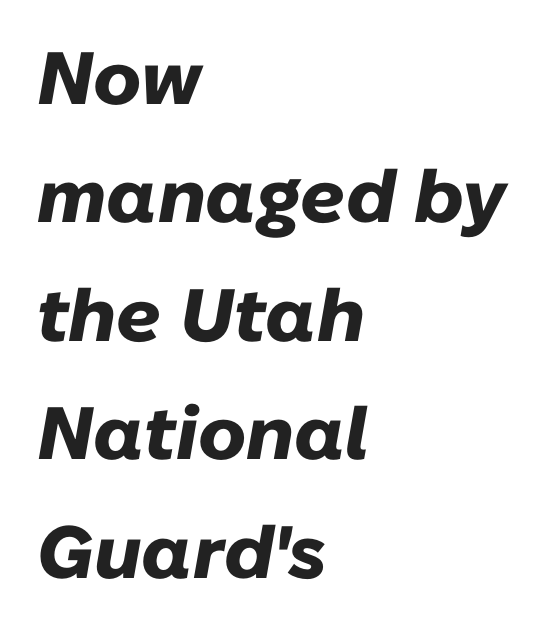
The image shows 74 px heavy type, italic (leaning right); set left-aligned, normal line spacing (1.6x), normal letter spacing, not underlined; low stroke contrast and a medium x-height.
